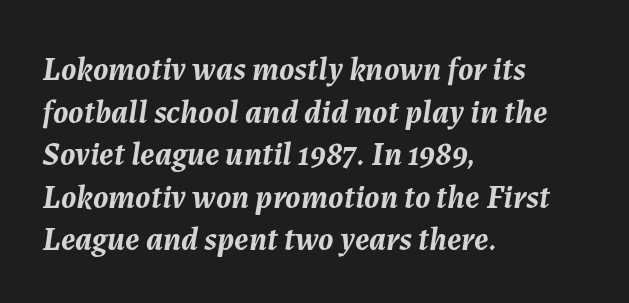
The image shows 33 px semibold type, italic (leaning right); set left-aligned, normal line spacing (1.29x), normal letter spacing, not underlined; medium stroke contrast and a medium x-height.
